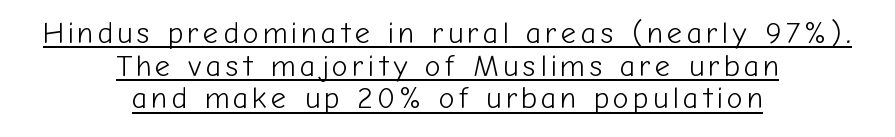
Q: Is the text bold? A: No.
Q: Is the text italic (slanted)? A: No, it is upright.
Q: Is the typeface a serif or a sans-serif typeface? A: Sans-serif.
Q: Is the text underlined? A: Yes.
Q: How is the paragraph aligned? A: Centered.
Q: Is the spacing between lines tight, normal or loose? A: Tight.
Q: Width (condensed, normal, or wide)? A: Normal.
Q: Stroke contrast? A: Low.
Q: x-height? A: Medium.
Q: Monospaced? A: No.
